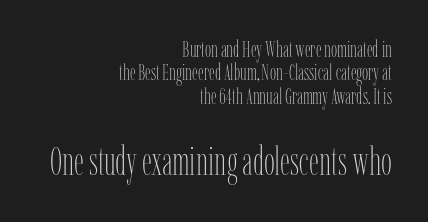
Q: Is the text bold? A: No.
Q: Is the text italic (slanted)? A: No, it is upright.
Q: Is the text underlined? A: No.
Q: How is the paragraph aligned? A: Right-aligned.
Q: Is the spacing between letters normal or unusually wide? A: Normal.
Q: Is the spacing between lines tight, normal or loose? A: Tight.
Q: Which block of text is set in a larger size, the first (top) or the second (bottom)? A: The second (bottom) one.
Q: Width (condensed, normal, or wide)? A: Condensed.
Q: Stroke contrast? A: Low.
Q: x-height? A: Medium.
Q: Monospaced? A: No.
